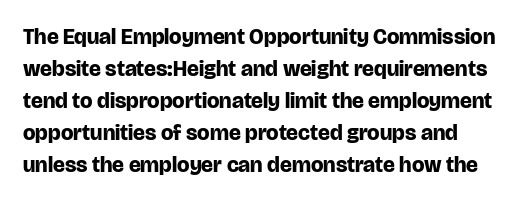
{"italic": "no", "bold": "yes", "underline": "no", "line_spacing": "normal", "line_spacing_ratio": 1.45, "letter_spacing": "normal", "letter_spacing_em": 0.0, "glyph_px": 22}
